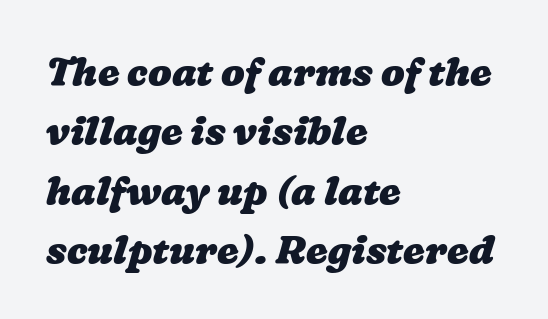
Q: Is the text bold? A: Yes.
Q: Is the text underlined? A: No.
Q: How is the paragraph aligned? A: Left-aligned.
Q: Is the spacing between letters normal or unusually wide? A: Normal.
Q: Is the spacing between lines tight, normal or loose? A: Normal.
Q: Width (condensed, normal, or wide)? A: Wide.
Q: Stroke contrast? A: Low.
Q: x-height? A: Medium.
Q: Monospaced? A: No.
